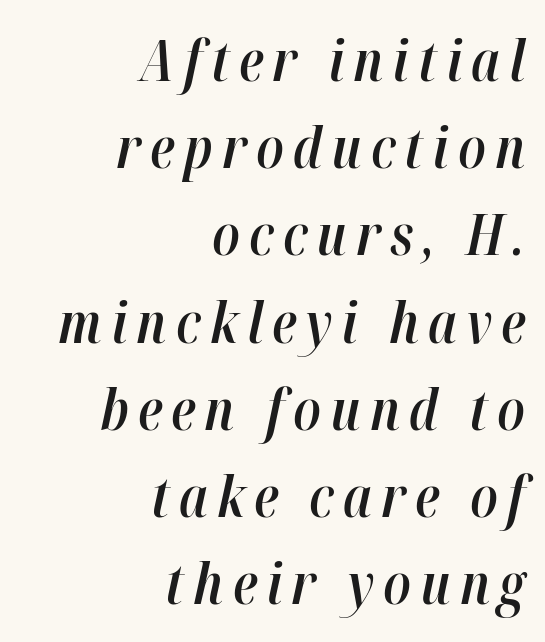
Q: Is the text bold? A: Semi-bold.
Q: Is the text italic (slanted)? A: Yes, it leans right by about 12 degrees.
Q: Is the text underlined? A: No.
Q: How is the paragraph aligned? A: Right-aligned.
Q: Is the spacing between lines tight, normal or loose? A: Normal.
Q: Width (condensed, normal, or wide)? A: Condensed.
Q: Stroke contrast? A: High.
Q: x-height? A: Medium.
Q: Monospaced? A: No.
